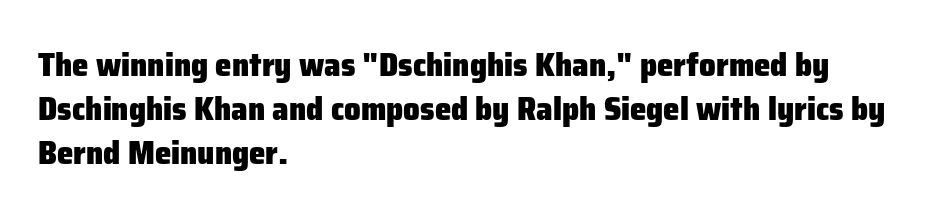
{"serif": "no", "italic": "no", "bold": "yes", "weight": "heavy", "width": "normal", "stroke_contrast": "low", "x_height": "medium", "monospaced": "no", "underline": "no", "align": "left", "line_spacing": "normal", "line_spacing_ratio": 1.34, "letter_spacing": "normal", "letter_spacing_em": 0.0, "glyph_px": 33}
